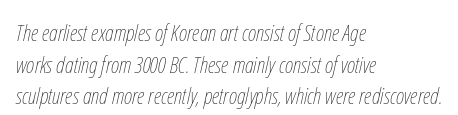
Q: Is the text bold? A: No.
Q: Is the text italic (slanted)? A: Yes, it leans right by about 12 degrees.
Q: Is the text underlined? A: No.
Q: How is the paragraph aligned? A: Left-aligned.
Q: Is the spacing between letters normal or unusually wide? A: Normal.
Q: Is the spacing between lines tight, normal or loose? A: Normal.
